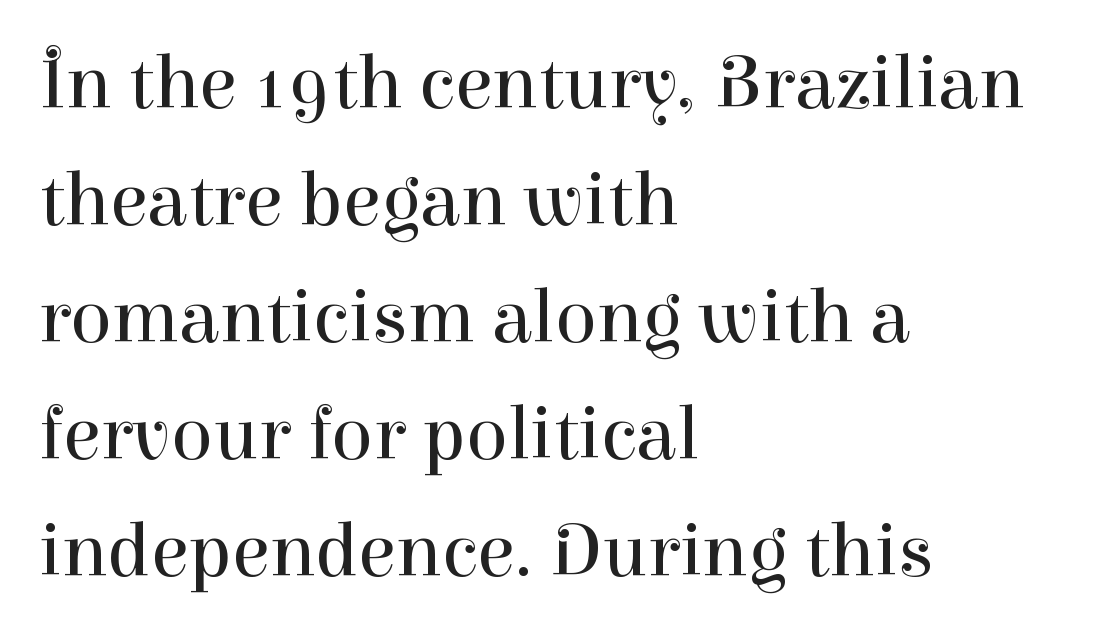
{"serif": "yes", "italic": "no", "bold": "no", "weight": "regular", "width": "normal", "stroke_contrast": "high", "x_height": "medium", "monospaced": "no", "underline": "no", "align": "left", "line_spacing": "normal", "line_spacing_ratio": 1.52, "letter_spacing": "normal", "letter_spacing_em": 0.0, "glyph_px": 77}
